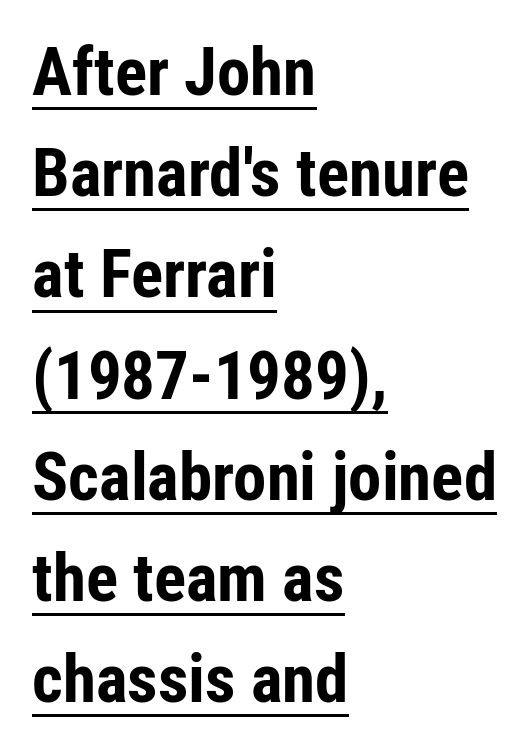
Examine the stroke ends and you'll find no serifs. This rendering uses left alignment, leaving the right contour irregular. Note the varied advance widths — an 'i' is clearly narrower than an 'm'. Decoration check: the copy is underlined. Line spacing here is normal.
